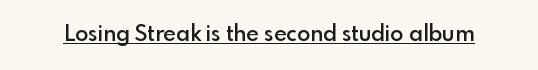
Q: Is the text bold? A: Semi-bold.
Q: Is the text italic (slanted)? A: No, it is upright.
Q: Is the text underlined? A: Yes.
Q: Is the spacing between letters normal or unusually wide? A: Normal.
